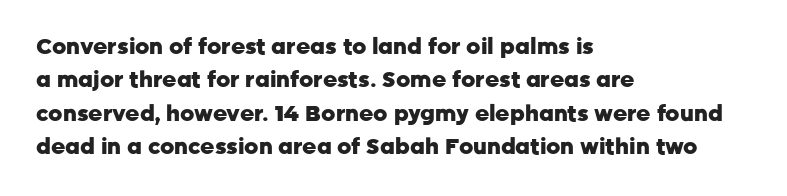
{"italic": "no", "bold": "yes", "underline": "no", "align": "left", "line_spacing": "normal", "line_spacing_ratio": 1.52, "letter_spacing": "normal", "letter_spacing_em": 0.0, "glyph_px": 22}
